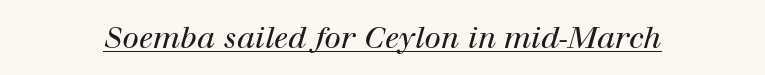
Yep, those are serifs on the letters. This sample has the flowing, uneven cadence of proportional lettering. Compared with a typical body face, this is equally light or lighter still. Nothing unusual about the tracking: characters are spaced as the font intends. What decoration does the sample have? An underline.
